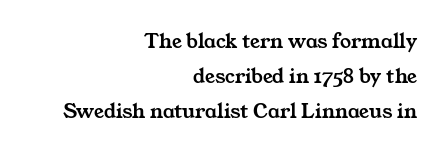
{"underline": "no", "align": "right", "line_spacing": "normal", "line_spacing_ratio": 1.6, "letter_spacing": "normal", "letter_spacing_em": 0.0, "glyph_px": 22}
